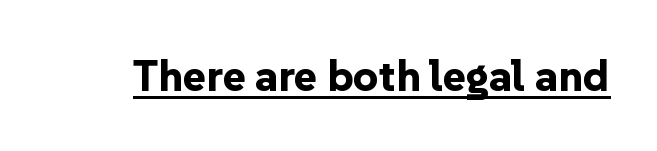
The image shows 44 px bold sans-serif type, upright; set normal letter spacing, underlined; low stroke contrast and a medium x-height.
